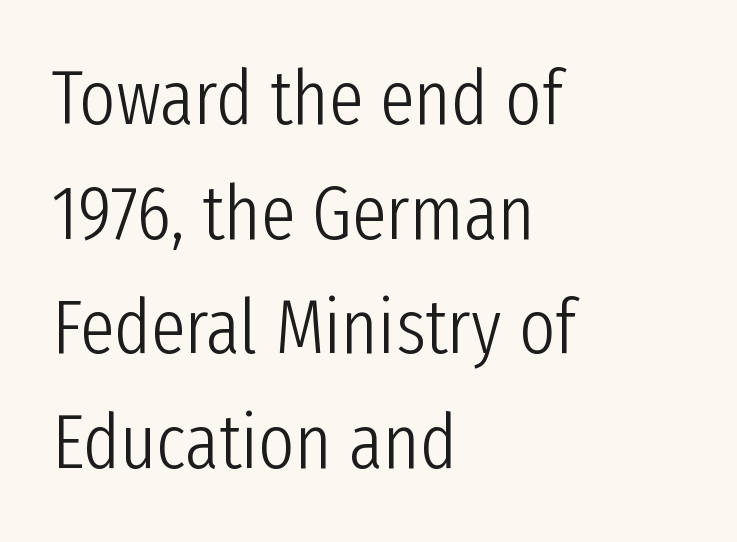
The image shows 77 px light, condensed sans-serif type, upright; set left-aligned, normal line spacing (1.49x), normal letter spacing, not underlined; low stroke contrast and a medium x-height.
